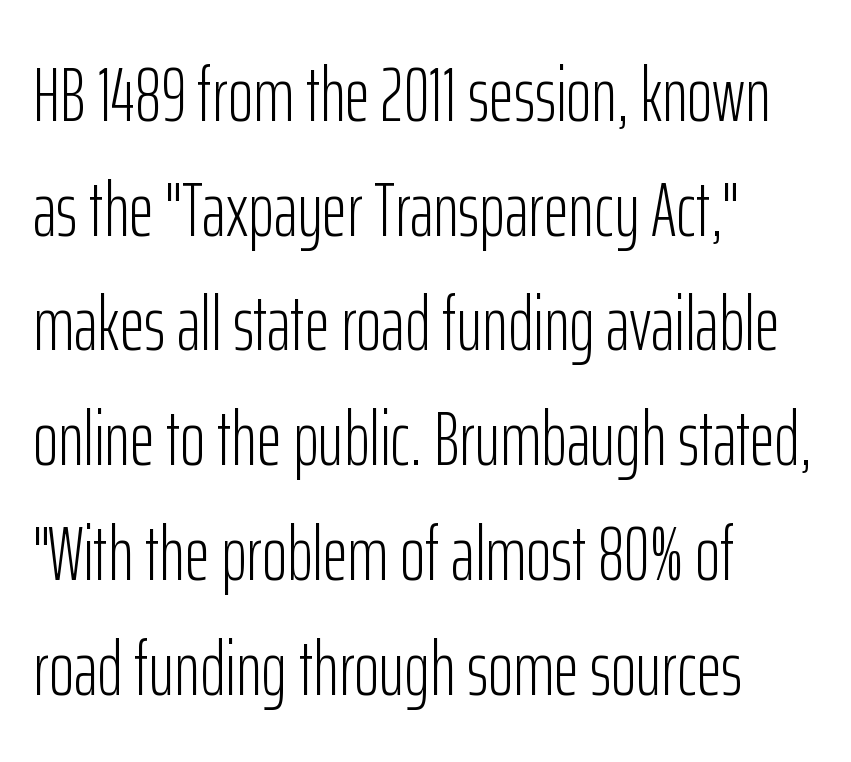
The image shows 77 px light, condensed sans-serif type, upright; set left-aligned, normal line spacing (1.49x), normal letter spacing, not underlined; low stroke contrast and a medium x-height.
